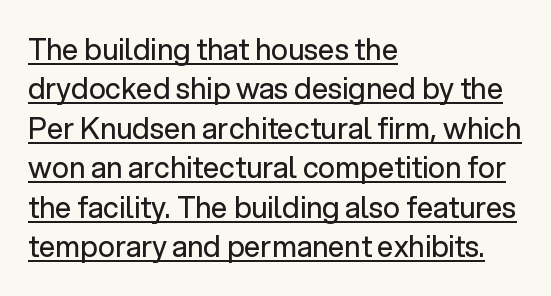
Q: Is the text bold? A: No.
Q: Is the text italic (slanted)? A: No, it is upright.
Q: Is the typeface a serif or a sans-serif typeface? A: Sans-serif.
Q: Is the text underlined? A: Yes.
Q: How is the paragraph aligned? A: Left-aligned.
Q: Is the spacing between letters normal or unusually wide? A: Normal.
Q: Is the spacing between lines tight, normal or loose? A: Normal.
Q: Width (condensed, normal, or wide)? A: Normal.
Q: Stroke contrast? A: Low.
Q: x-height? A: Medium.
Q: Monospaced? A: No.
